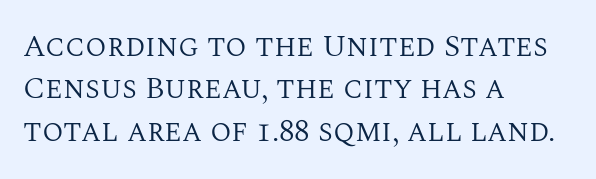
Serifs: yes, visible at the terminals of the letterforms. Designer's note — italics off, roman on. Think of a printed novel: that variable character pitch is what you see here. Rule under the text: the space is simply empty.
